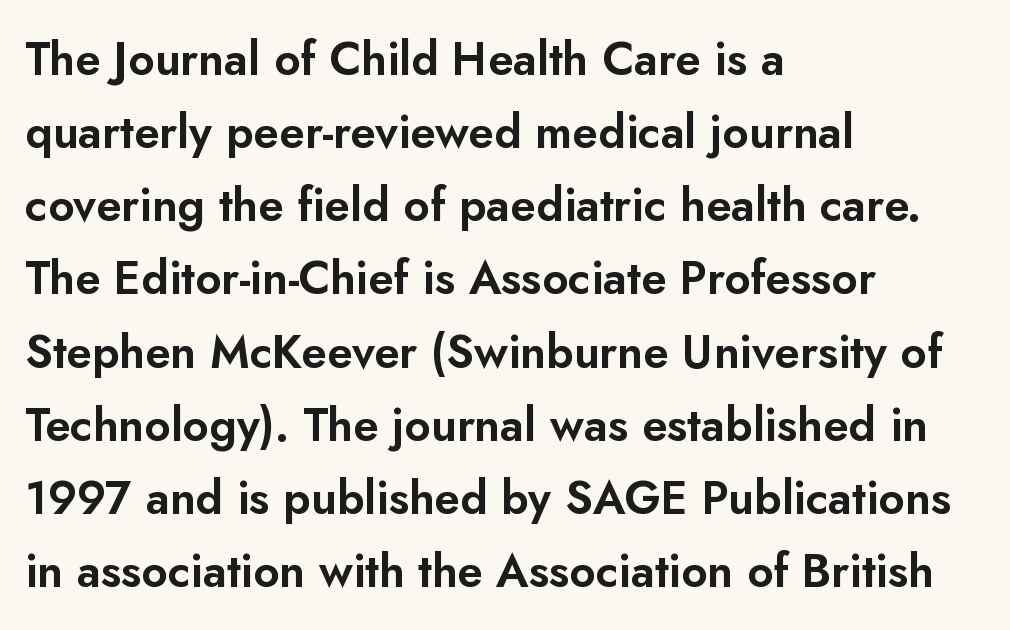
{"serif": "no", "italic": "no", "width": "normal", "stroke_contrast": "low", "x_height": "small", "monospaced": "no", "underline": "no", "align": "left", "line_spacing": "normal", "line_spacing_ratio": 1.59, "letter_spacing": "normal", "letter_spacing_em": 0.0, "glyph_px": 46}
